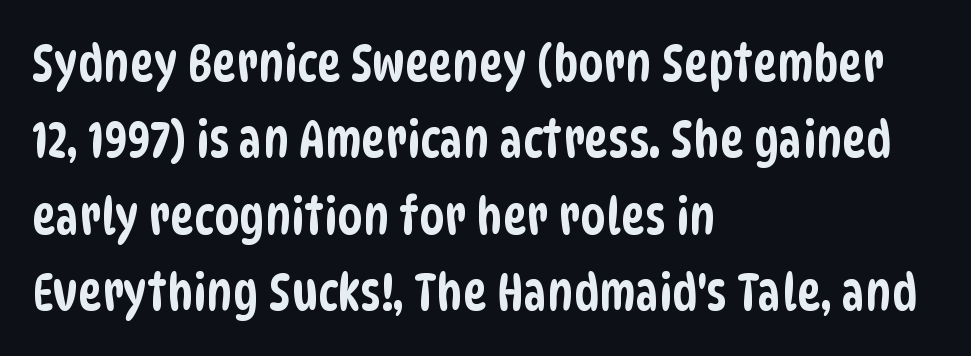
If you drew a ruler down the left edge, every line would touch it. The vertical gap from one line to the next is medium. The rendering uses natural spacing where letterforms have individual widths. Tracking here is standard; glyphs follow each other at the usual distance. I'd call this a sans setting — the letters go barefoot.
